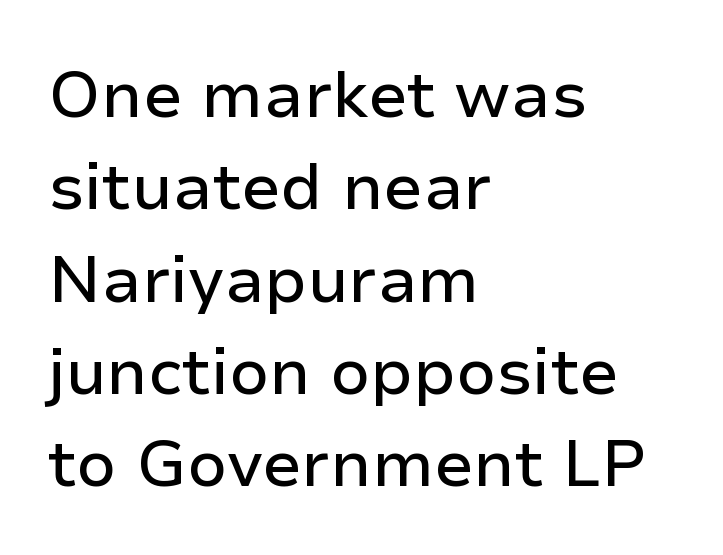
This rendering employs a face without finishing strokes, i.e., a sans-serif. Here the designer chose a conventional face with non-uniform glyph widths. If you drew a line through each stem, it would be perfectly vertical. Anything drawn beneath the words? Only blank space. Normally led — the rows are evenly, conventionally spaced.
